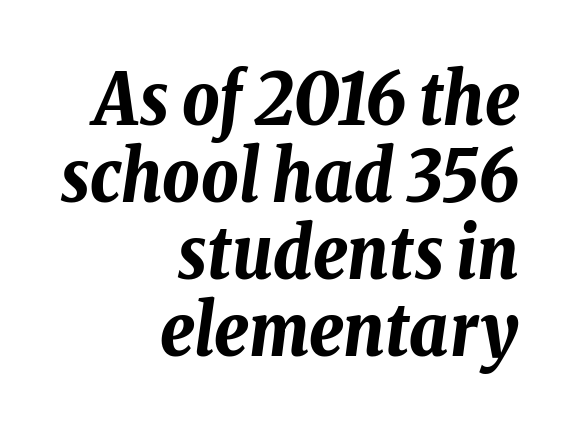
{"italic": "yes", "lean": "right", "slant_degrees": 8, "bold": "yes", "weight": "bold", "width": "condensed", "stroke_contrast": "low", "x_height": "medium", "monospaced": "no", "underline": "no", "align": "right", "line_spacing": "tight", "line_spacing_ratio": 1.07, "letter_spacing": "normal", "letter_spacing_em": 0.0, "glyph_px": 72}
